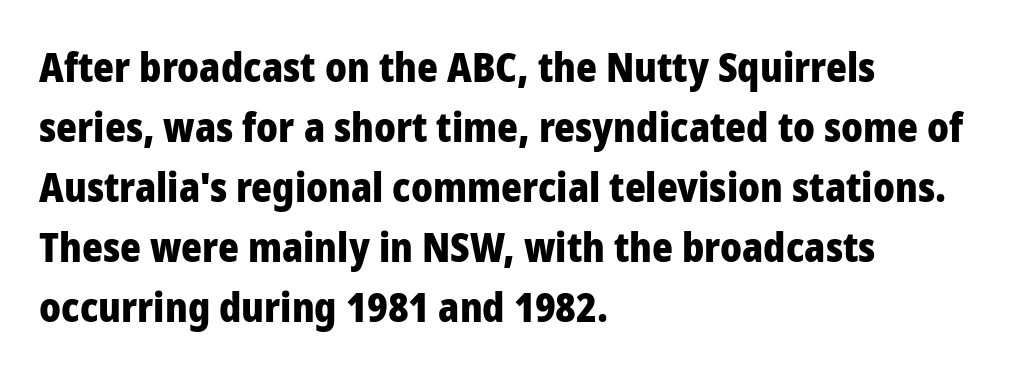
The image shows 40 px heavy sans-serif type, upright; set left-aligned, normal line spacing (1.5x), normal letter spacing, not underlined; low stroke contrast and a medium x-height.
